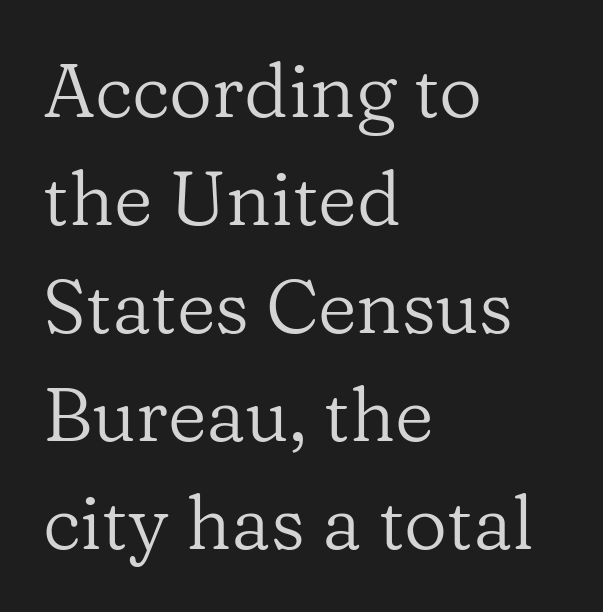
{"serif": "yes", "italic": "no", "bold": "no", "weight": "regular", "width": "normal", "stroke_contrast": "low", "x_height": "medium", "monospaced": "no", "underline": "no", "align": "left", "line_spacing": "normal", "line_spacing_ratio": 1.44, "letter_spacing": "normal", "letter_spacing_em": 0.0, "glyph_px": 75}
